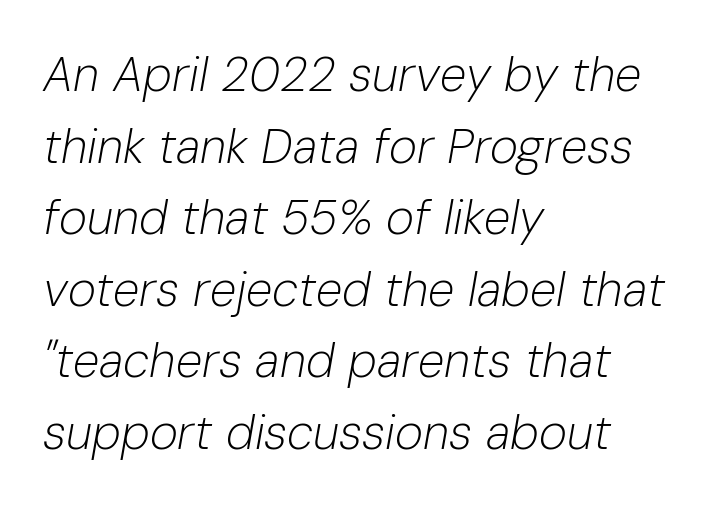
The image shows 48 px light type, italic (leaning right); set left-aligned, normal line spacing (1.49x), normal letter spacing, not underlined; low stroke contrast and a medium x-height.
